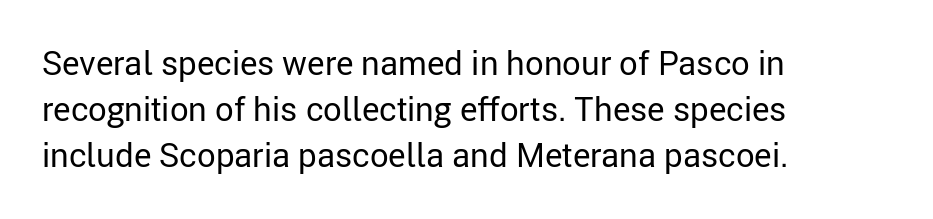
The image shows 33 px regular-weight sans-serif type, upright; set left-aligned, normal line spacing (1.4x), normal letter spacing, not underlined; low stroke contrast and a medium x-height.
